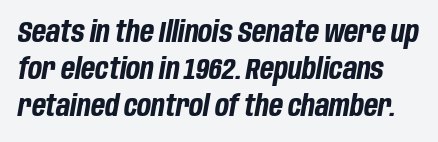
Q: Is the text bold? A: Yes.
Q: Is the text italic (slanted)? A: Yes, it leans right by about 10 degrees.
Q: Is the text underlined? A: No.
Q: Is the spacing between letters normal or unusually wide? A: Normal.
Q: Is the spacing between lines tight, normal or loose? A: Normal.
Q: Width (condensed, normal, or wide)? A: Condensed.
Q: Stroke contrast? A: Low.
Q: x-height? A: Large.
Q: Monospaced? A: No.
